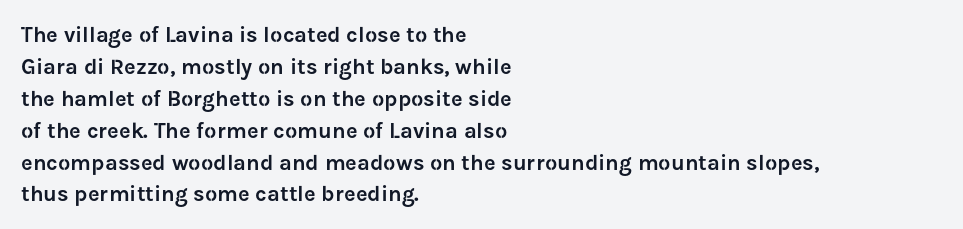
Q: Is the text italic (slanted)? A: No, it is upright.
Q: Is the text underlined? A: No.
Q: How is the paragraph aligned? A: Left-aligned.
Q: Is the spacing between letters normal or unusually wide? A: Normal.
Q: Is the spacing between lines tight, normal or loose? A: Normal.
